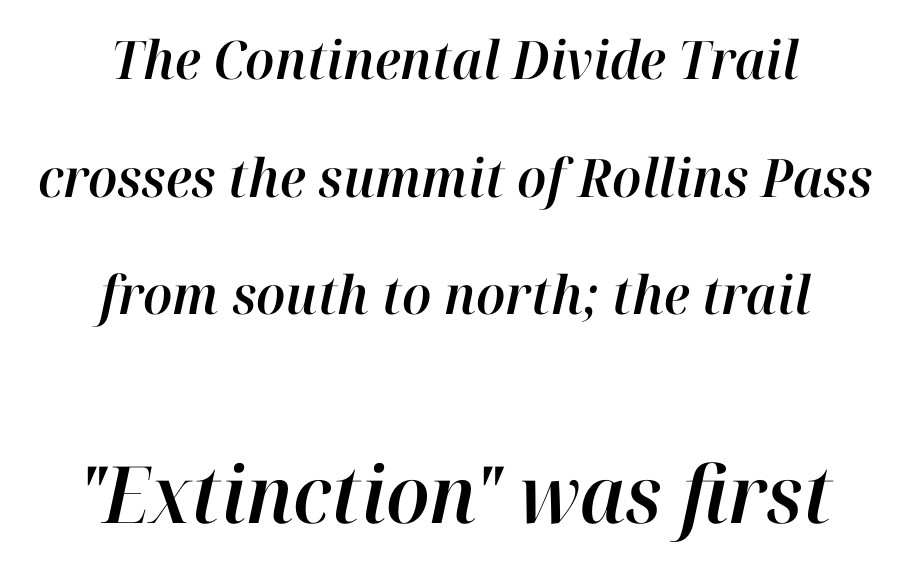
The designer gave the closing block more size than the opening block. The baseline area is clear. Here the designer chose a conventional face with non-uniform glyph widths. The whitespace from short lines is split evenly between both sides. Compared with typical paragraphs, the rows here are farther apart. Slant detected: the letters are inclined.
